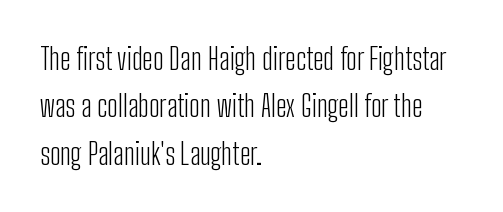
The image shows 30 px light, condensed sans-serif type, upright; set left-aligned, normal line spacing (1.58x), normal letter spacing, not underlined; low stroke contrast and a medium x-height.
